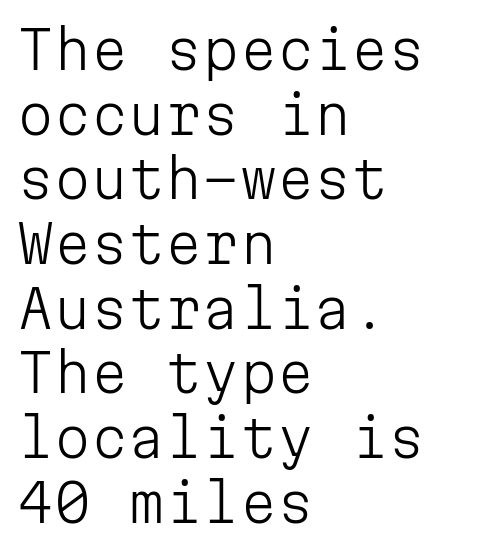
What kind of face is this? One without serifs — a sans. Honestly, the letter spacing is just normal — you wouldn't notice it. When letters stand straight like this, we call the style roman or upright. The zone under the glyphs is completely vacant. A typesetter would call this monospace, since all characters share one set width. These lines are set flush left with a ragged right edge.
